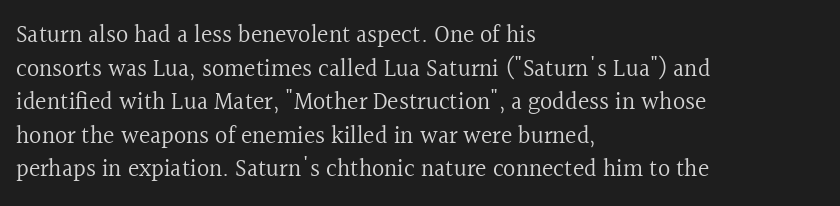
{"italic": "no", "bold": "no", "underline": "no", "align": "left", "line_spacing": "normal", "line_spacing_ratio": 1.4, "letter_spacing": "normal", "letter_spacing_em": 0.0, "glyph_px": 24}
